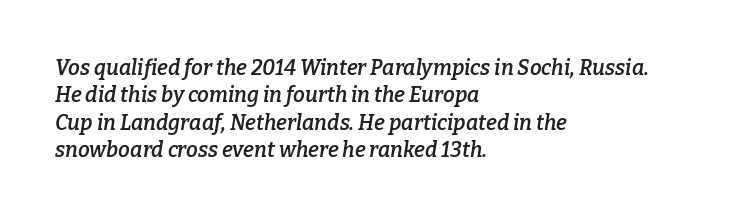
{"italic": "yes", "lean": "right", "slant_degrees": 9, "bold": "semi", "underline": "no", "align": "left", "line_spacing": "normal", "line_spacing_ratio": 1.3, "letter_spacing": "normal", "letter_spacing_em": 0.0, "glyph_px": 21}
